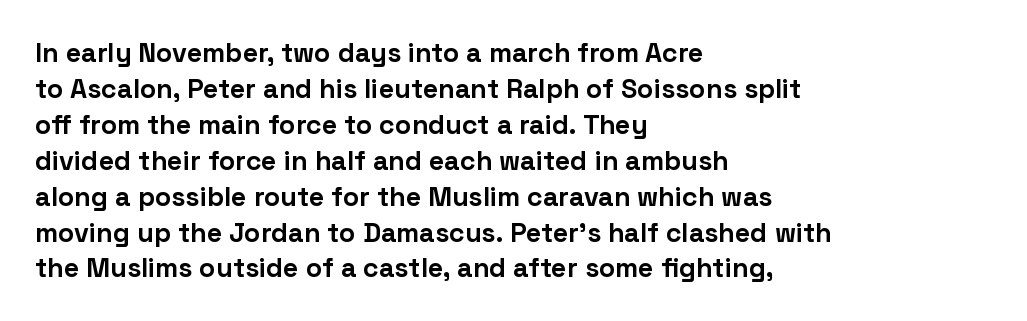
The image shows 27 px bold type, upright; set left-aligned, normal line spacing (1.33x), normal letter spacing, not underlined.
